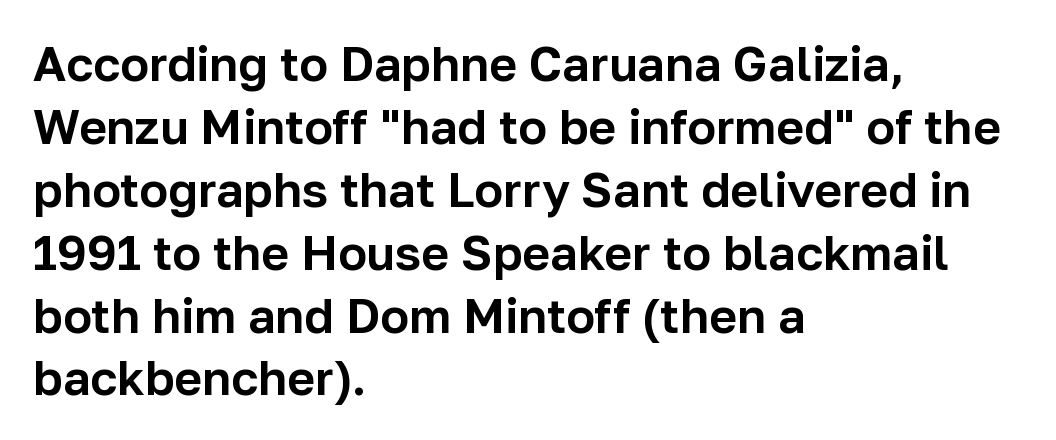
The font's upright variant was chosen for this text. This is sans-serif lettering, the kind often seen on screens and signage. The rendering uses a moderate line-height, typical for paragraphs. Reading down the block, your eye returns to a fixed left position each line. Unmarked baselines from the first word to the last.
